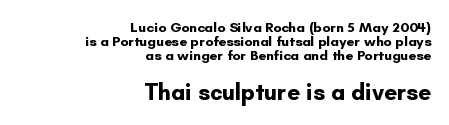
In CSS terms this would be text-align: right. These lines keep a tight, regular rhythm from letter to letter. You'd pick this weight for a headline — it's a proper bold. Is the lower block the larger one? Yes — the lower block carries the bigger type. Is there any slant? The stems are plumb. The space beneath each line is pristine and unruled.
